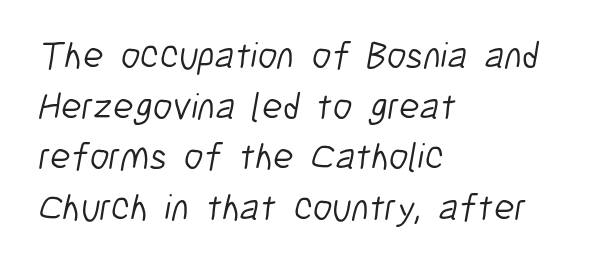
The image shows 38 px light, condensed sans-serif type; set left-aligned, normal line spacing (1.33x), normal letter spacing, not underlined; low stroke contrast and a medium x-height.
